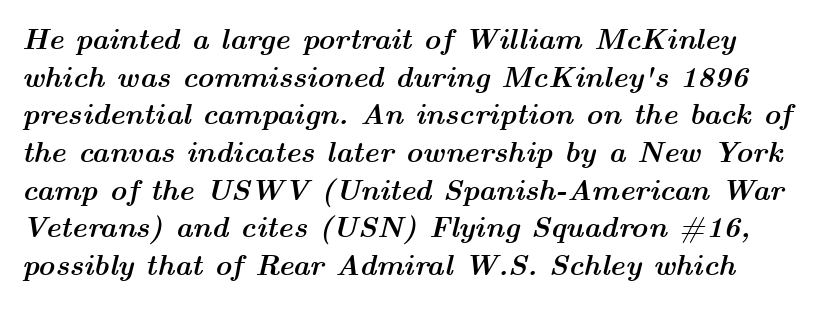
The image shows 29 px semibold, wide type, italic (leaning right); set normal line spacing (1.3x), normal letter spacing, not underlined; medium stroke contrast and a medium x-height.
